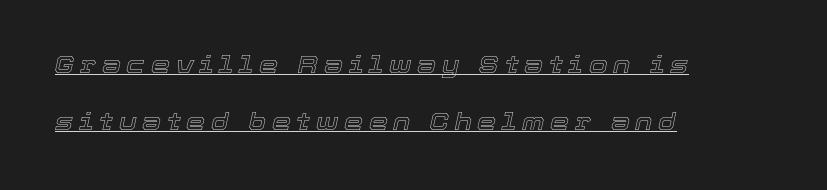
Rows of type keep a wide berth in the vertical direction. Look at the tracking — it's clearly loosened, letters drifting apart. Caption: multi-line text, flush left, ragged right. Style check: oblique. What decoration does the sample have? An underline.
